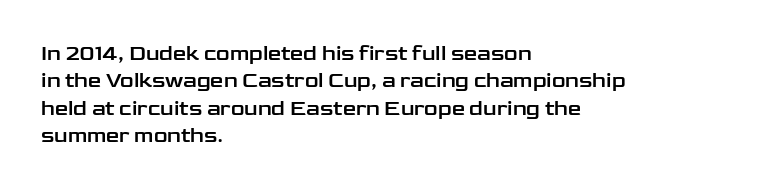
You could call the tracking neutral — neither tight nor loose. Honestly, there is no underline to notice here at all. This is roman type, the default non-slanted kind. Compared with a centered layout, this one pins lines to the left instead. Interline gaps are of average width in this sample.
